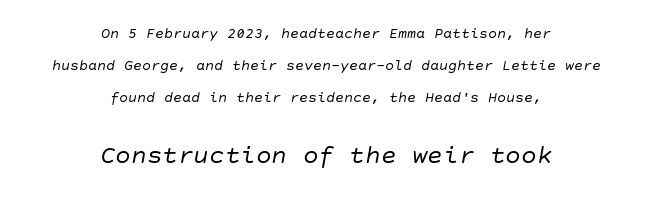
The image shows 26 px text type, italic (leaning right); set centered, loose line spacing (2.13x), normal letter spacing, not underlined; the second (bottom) block is 1.73x larger.
